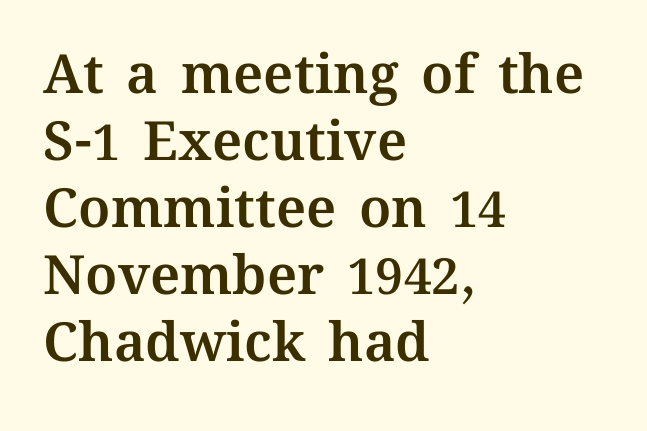
Underline: absent. A typesetter would call this zero additional tracking. Italic? Not at all — the glyphs are vertical. Alignment: flush left. Character widths vary here, with narrow letters taking less room than wide ones.
